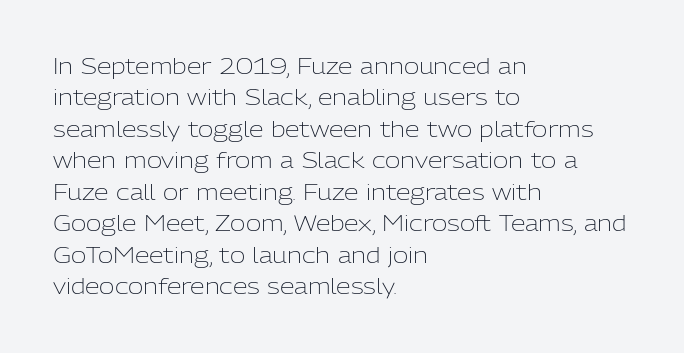
{"italic": "no", "bold": "no", "underline": "no", "align": "left", "line_spacing": "normal", "line_spacing_ratio": 1.5, "letter_spacing": "normal", "letter_spacing_em": 0.0, "glyph_px": 21}
